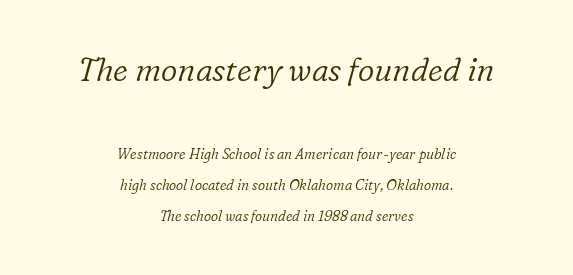
{"serif": "yes", "italic": "yes", "lean": "right", "slant_degrees": 16, "bold": "no", "weight": "light", "width": "normal", "stroke_contrast": "low", "x_height": "medium", "monospaced": "no", "underline": "no", "align": "center", "line_spacing": "loose", "line_spacing_ratio": 2.21, "letter_spacing": "normal", "letter_spacing_em": 0.0, "larger_block": "first", "size_ratio": 2.29, "glyph_px": 32}
